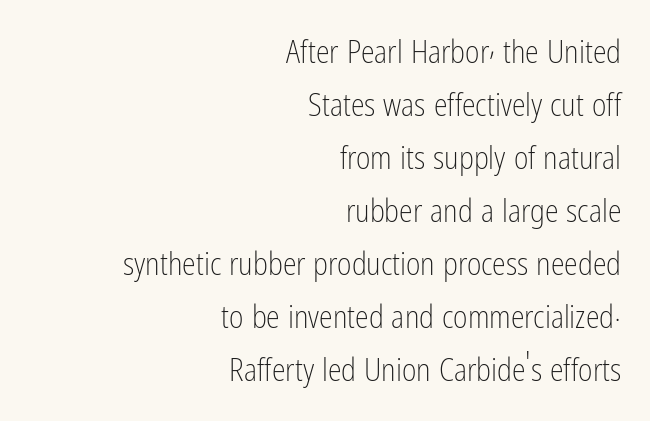
Q: Is the text bold? A: No.
Q: Is the text italic (slanted)? A: No, it is upright.
Q: Is the typeface a serif or a sans-serif typeface? A: Sans-serif.
Q: Is the text underlined? A: No.
Q: How is the paragraph aligned? A: Right-aligned.
Q: Is the spacing between letters normal or unusually wide? A: Normal.
Q: Width (condensed, normal, or wide)? A: Condensed.
Q: Stroke contrast? A: Low.
Q: x-height? A: Medium.
Q: Monospaced? A: No.
